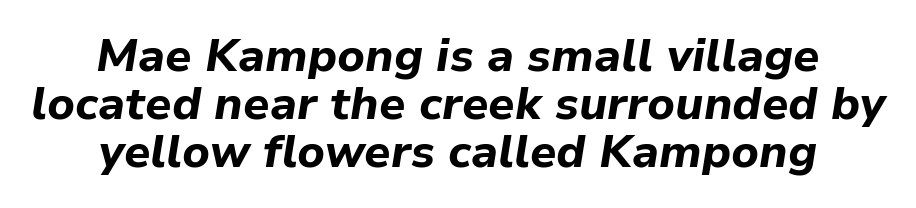
The image shows 46 px bold type, italic (leaning right); set centered, tight line spacing (1.04x), normal letter spacing, not underlined; low stroke contrast and a medium x-height.
